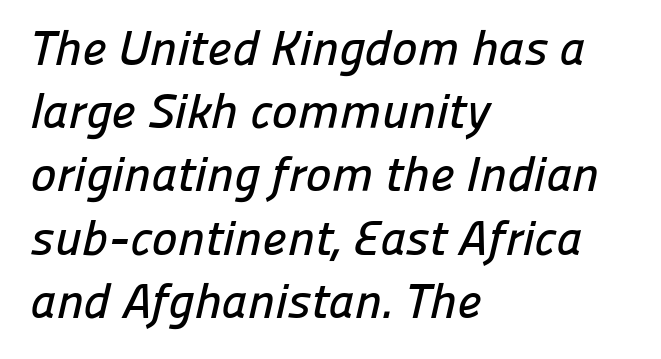
The image shows 49 px sans-serif type; set left-aligned, normal line spacing (1.29x), normal letter spacing, not underlined; low stroke contrast and a medium x-height.
